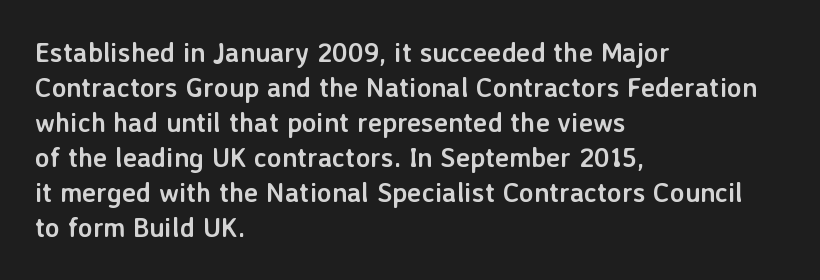
Is there much room between lines? A standard amount, neither cramped nor airy. Emphasis by weight is at full strength: bold. Each word holds together tightly as a unit, with standard inter-letter gaps. Rule under the text: the space is simply empty. Style check: upright. Does the copy run flush right? No — it runs flush left.
